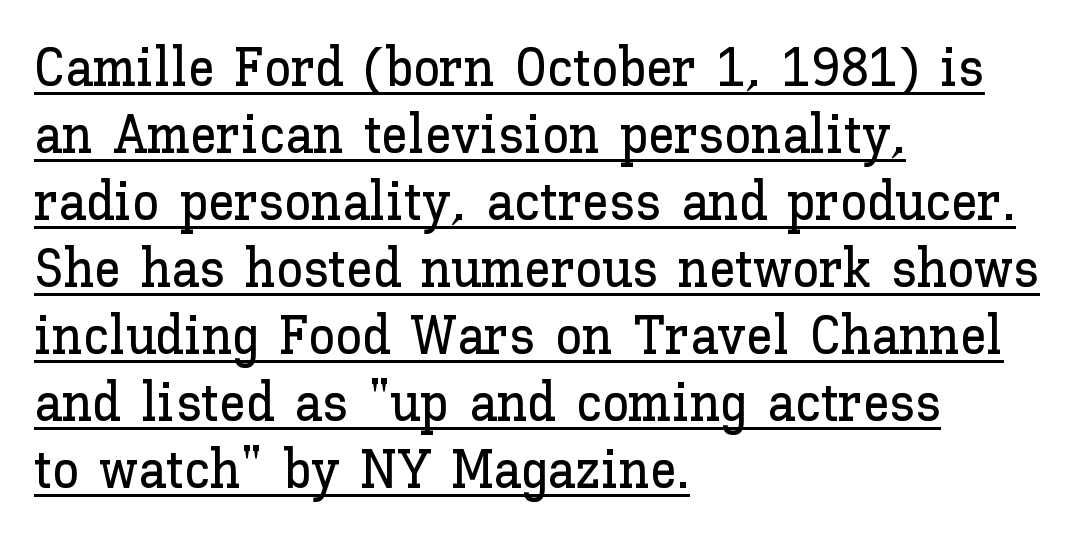
{"italic": "no", "width": "normal", "stroke_contrast": "low", "x_height": "medium", "monospaced": "no", "underline": "yes", "align": "left", "line_spacing_ratio": 1.24, "letter_spacing": "normal", "letter_spacing_em": 0.0, "glyph_px": 54}
